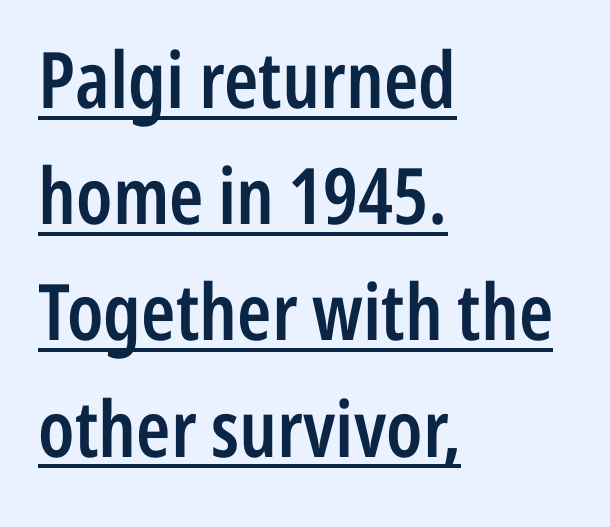
The image shows 78 px semibold, condensed sans-serif type, upright; set left-aligned, normal line spacing (1.49x), normal letter spacing, underlined; low stroke contrast and a medium x-height.
